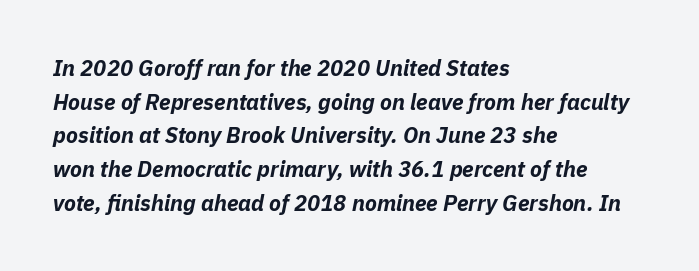
This sample uses an oblique cut, with every glyph tilted off the vertical. The rendering uses a moderate line-height, typical for paragraphs. You'd pick this weight for a headline — it's a proper bold. Horizontal alignment here is leftward, the default for most running prose. The face used here is rendered with its standard letterfit. The specimen omits any rule beneath the text block's lines.
